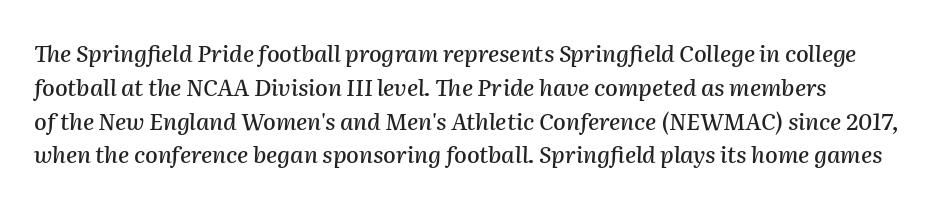
Inter-character spacing is left at the font's built-in metrics. Nobody drew a line under any word here. Whoever set this chose a conventional vertical rhythm. Slant detected: the letters are inclined.
